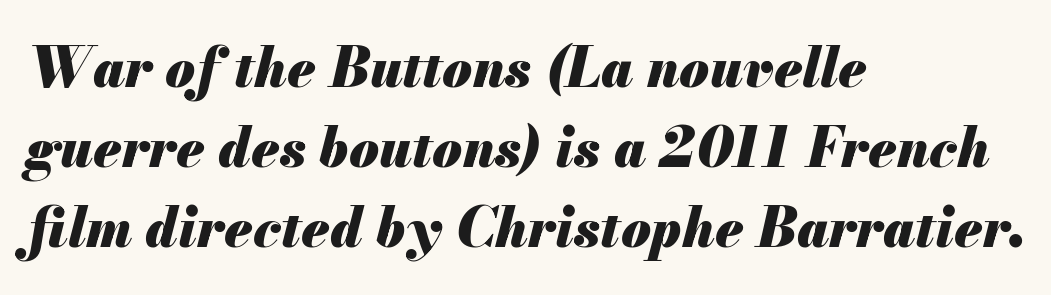
Typographic density is high because the face is bold. Slanted lettering throughout. Vertically, the passage feels balanced, rows spaced as you'd expect. Which margin do the lines hug? The left one — the right edge is uneven.
